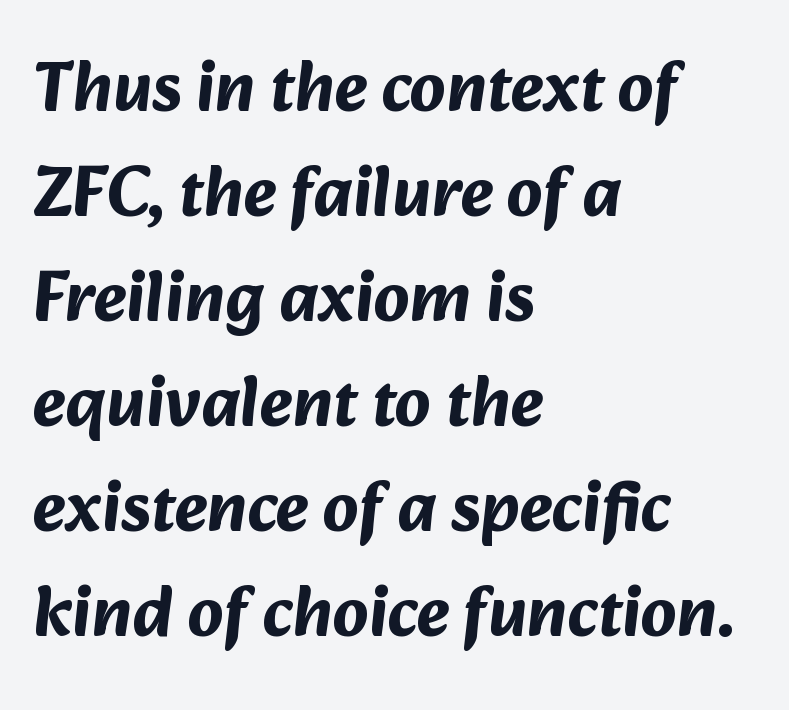
Q: Is the text bold? A: Yes.
Q: Is the typeface a serif or a sans-serif typeface? A: Sans-serif.
Q: Is the text underlined? A: No.
Q: How is the paragraph aligned? A: Left-aligned.
Q: Is the spacing between letters normal or unusually wide? A: Normal.
Q: Is the spacing between lines tight, normal or loose? A: Normal.
Q: Width (condensed, normal, or wide)? A: Normal.
Q: Stroke contrast? A: Medium.
Q: x-height? A: Medium.
Q: Monospaced? A: No.
